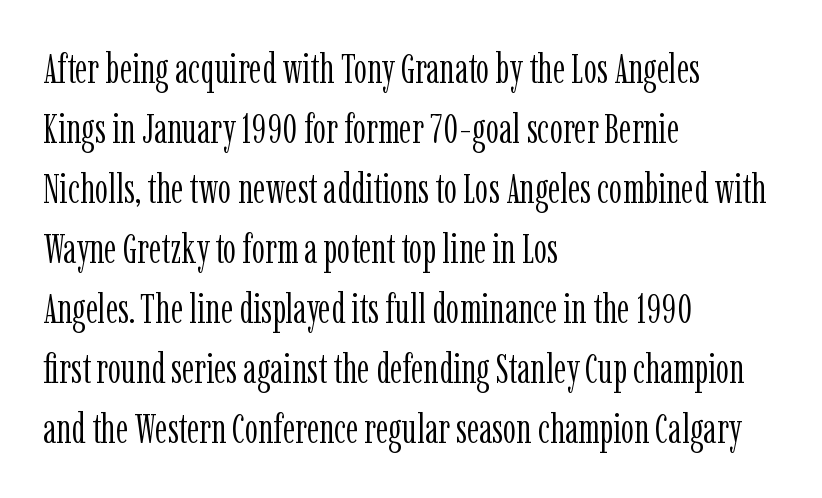
A typesetter would call this proportional, since set widths differ per character. No word sits above an underline. Italic? Not at all — the glyphs are vertical. Vertical spacing — default.
